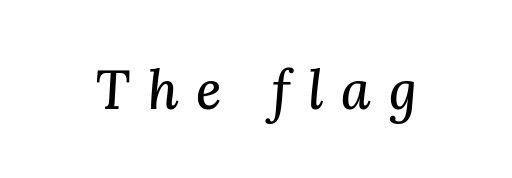
{"serif": "yes", "italic": "yes", "lean": "right", "slant_degrees": 3, "width": "normal", "stroke_contrast": "medium", "x_height": "medium", "monospaced": "no", "underline": "no", "letter_spacing": "wide", "letter_spacing_em": 0.33, "glyph_px": 54}
